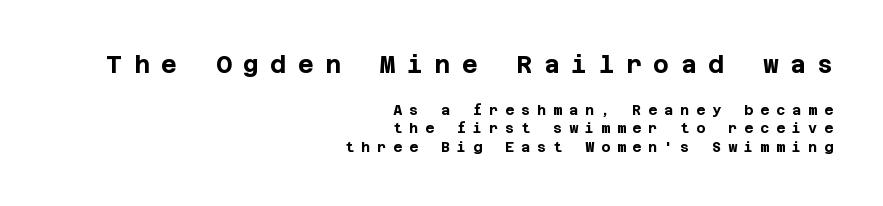
The image shows 24 px bold type, upright; set right-aligned, normal line spacing (1.32x), unusually wide letter spacing (+0.49 em), not underlined; the first (top) block is 1.71x larger.
